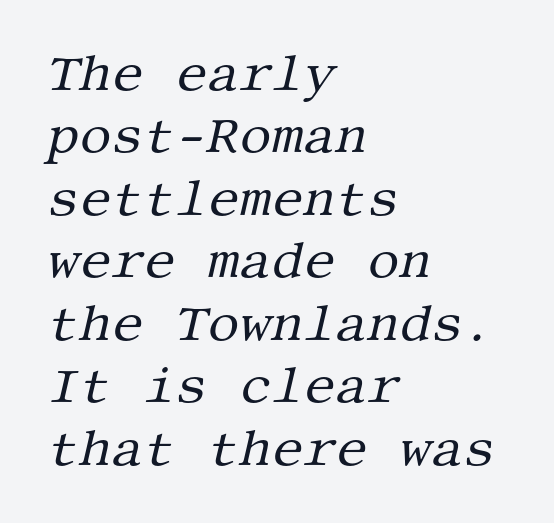
{"serif": "yes", "italic": "yes", "lean": "right", "slant_degrees": 13, "bold": "no", "weight": "regular", "width": "normal", "stroke_contrast": "medium", "x_height": "large", "underline": "no", "align": "left", "line_spacing": "normal", "line_spacing_ratio": 1.25, "letter_spacing": "normal", "letter_spacing_em": 0.0, "glyph_px": 50}
